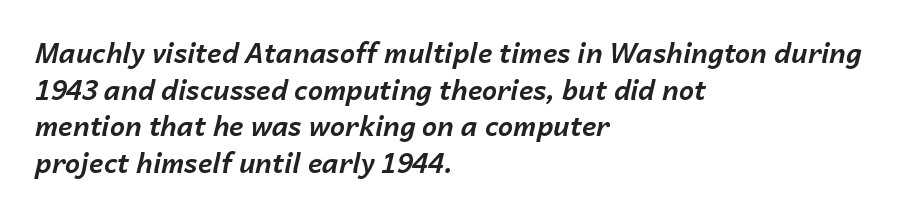
Quick note: interline space is typical. Bold? Absolutely — the strokes are thick and heavy. The line texture is even and compact thanks to regular tracking. The whole block is typeset with a tilt. Line starts are locked; line ends wander.
